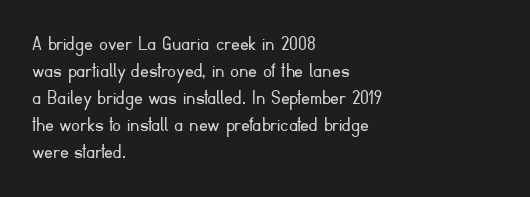
Beneath every word, the page is bare. The lettering holds an erect, upright posture throughout. Caption: face not bold, strokes unweighted. The gaps between neighbouring characters are ordinary and unremarkable.
